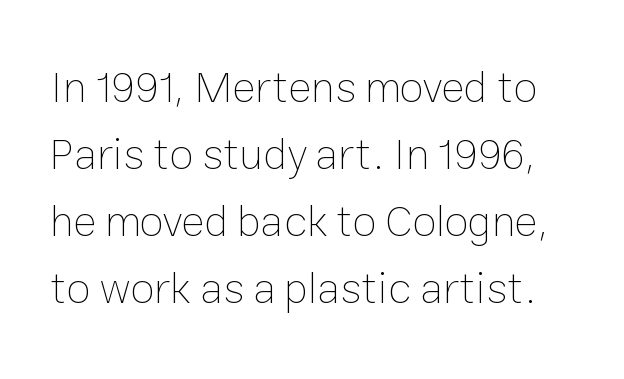
The image shows 44 px thin type, upright; set normal line spacing (1.52x), normal letter spacing, not underlined; low stroke contrast and a medium x-height.
